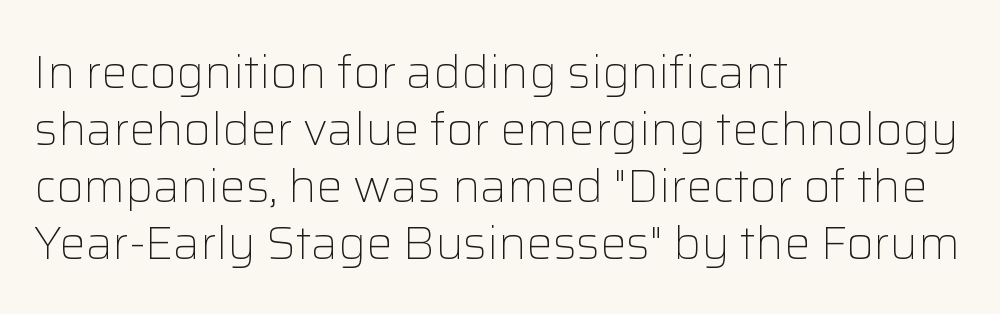
The image shows 47 px light sans-serif type, upright; set left-aligned, line spacing 1.21x, normal letter spacing, not underlined; low stroke contrast and a medium x-height.
